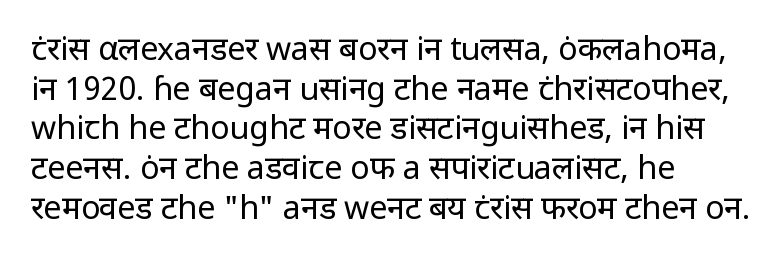
Q: Is the text bold? A: No.
Q: Is the text italic (slanted)? A: No, it is upright.
Q: Is the typeface a serif or a sans-serif typeface? A: Sans-serif.
Q: Is the text underlined? A: No.
Q: How is the paragraph aligned? A: Left-aligned.
Q: Is the spacing between letters normal or unusually wide? A: Normal.
Q: Width (condensed, normal, or wide)? A: Normal.
Q: Stroke contrast? A: Low.
Q: x-height? A: Medium.
Q: Monospaced? A: No.
